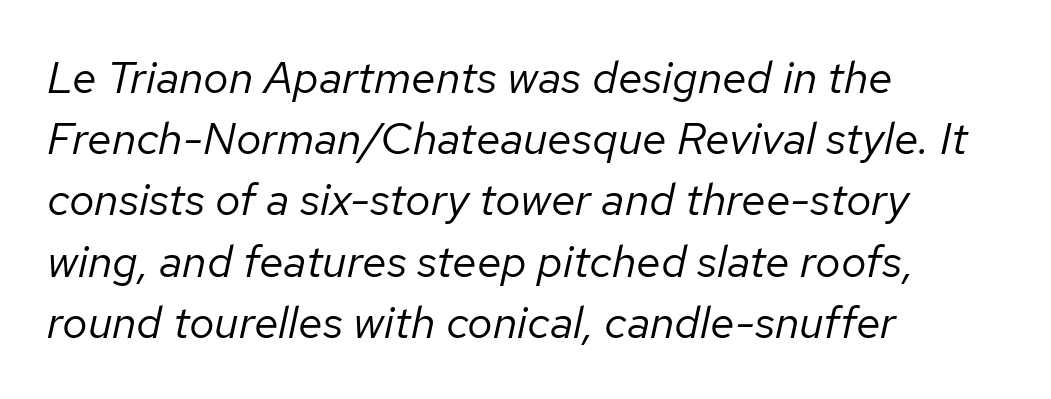
The image shows 45 px regular-weight type, italic (leaning right); set left-aligned, normal line spacing (1.36x), normal letter spacing, not underlined; low stroke contrast and a medium x-height.
